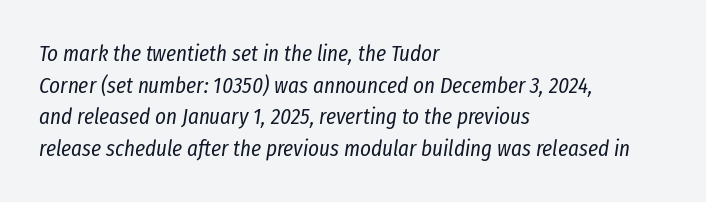
Standard letterfit; no display-style spreading of the glyphs. Is the type heavy? It reads as light-to-regular instead. The compositor pushed each line to the left boundary. Notice how the stems are inclined rather than vertical — that's the hallmark of italics. Anything drawn beneath the words? Only blank space. The leading is moderate, giving the passage an even texture.
